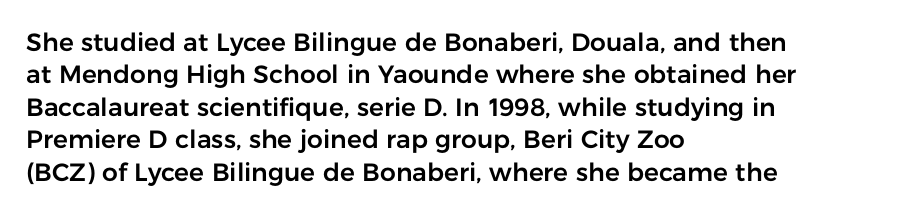
Q: Is the text italic (slanted)? A: No, it is upright.
Q: Is the text underlined? A: No.
Q: How is the paragraph aligned? A: Left-aligned.
Q: Is the spacing between letters normal or unusually wide? A: Normal.
Q: Is the spacing between lines tight, normal or loose? A: Normal.
